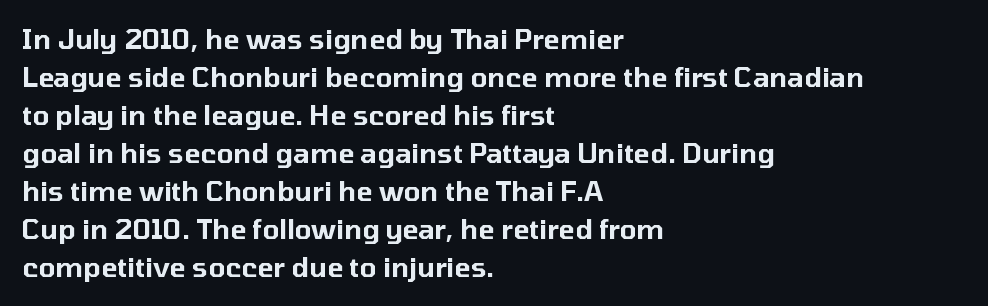
The image shows 27 px text type, upright; set left-aligned, normal line spacing (1.41x), normal letter spacing, not underlined.
